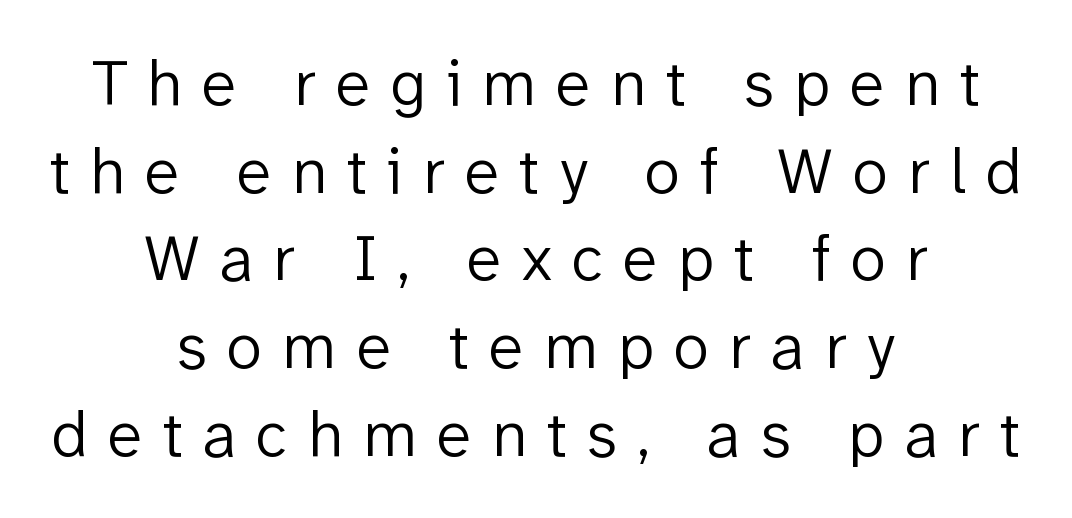
Q: Is the text bold? A: No.
Q: Is the text italic (slanted)? A: No, it is upright.
Q: Is the typeface a serif or a sans-serif typeface? A: Sans-serif.
Q: Is the text underlined? A: No.
Q: How is the paragraph aligned? A: Centered.
Q: Is the spacing between letters normal or unusually wide? A: Unusually wide.
Q: Is the spacing between lines tight, normal or loose? A: Normal.
Q: Width (condensed, normal, or wide)? A: Normal.
Q: Stroke contrast? A: Low.
Q: x-height? A: Medium.
Q: Monospaced? A: No.
